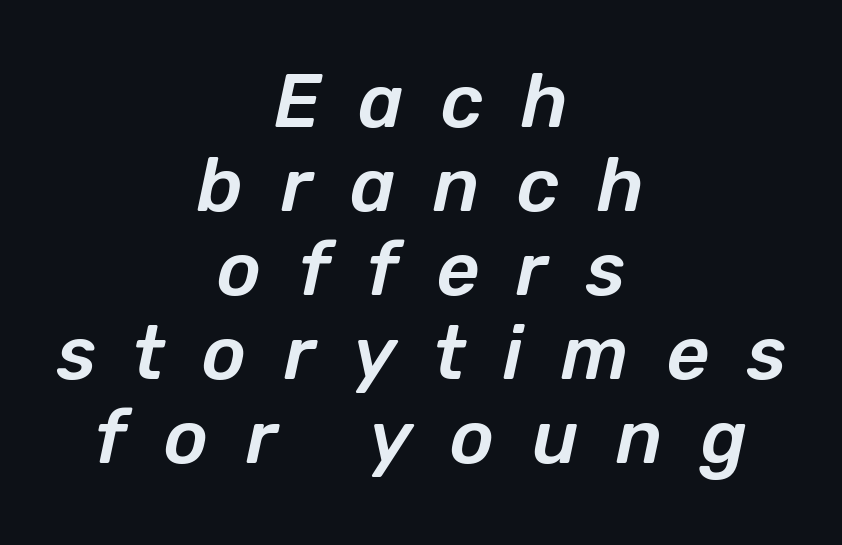
Q: Is the text italic (slanted)? A: Yes, it leans right by about 12 degrees.
Q: Is the text underlined? A: No.
Q: How is the paragraph aligned? A: Centered.
Q: Is the spacing between letters normal or unusually wide? A: Unusually wide.
Q: Is the spacing between lines tight, normal or loose? A: Tight.
Q: Width (condensed, normal, or wide)? A: Normal.
Q: Stroke contrast? A: Low.
Q: x-height? A: Medium.
Q: Monospaced? A: No.
